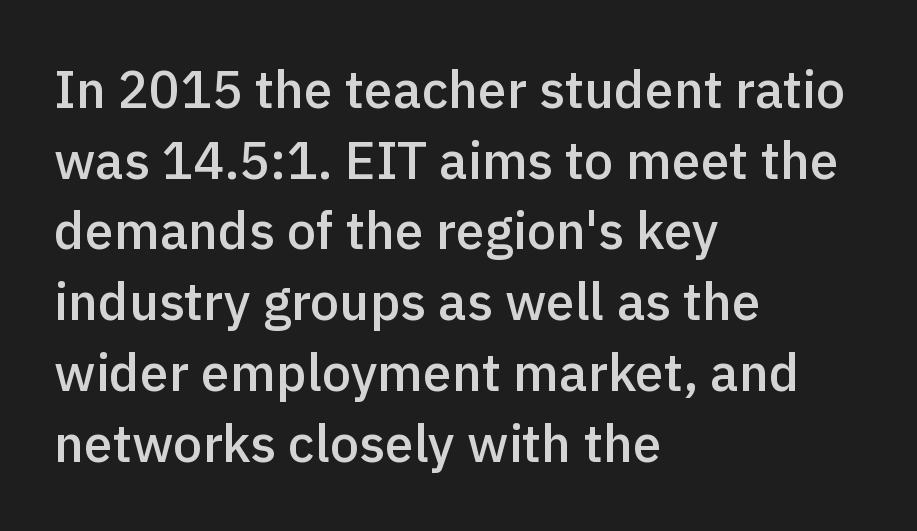
{"serif": "no", "italic": "no", "bold": "semi", "weight": "semibold", "width": "normal", "x_height": "medium", "monospaced": "no", "underline": "no", "align": "left", "line_spacing": "normal", "line_spacing_ratio": 1.36, "letter_spacing": "normal", "letter_spacing_em": 0.0, "glyph_px": 52}
